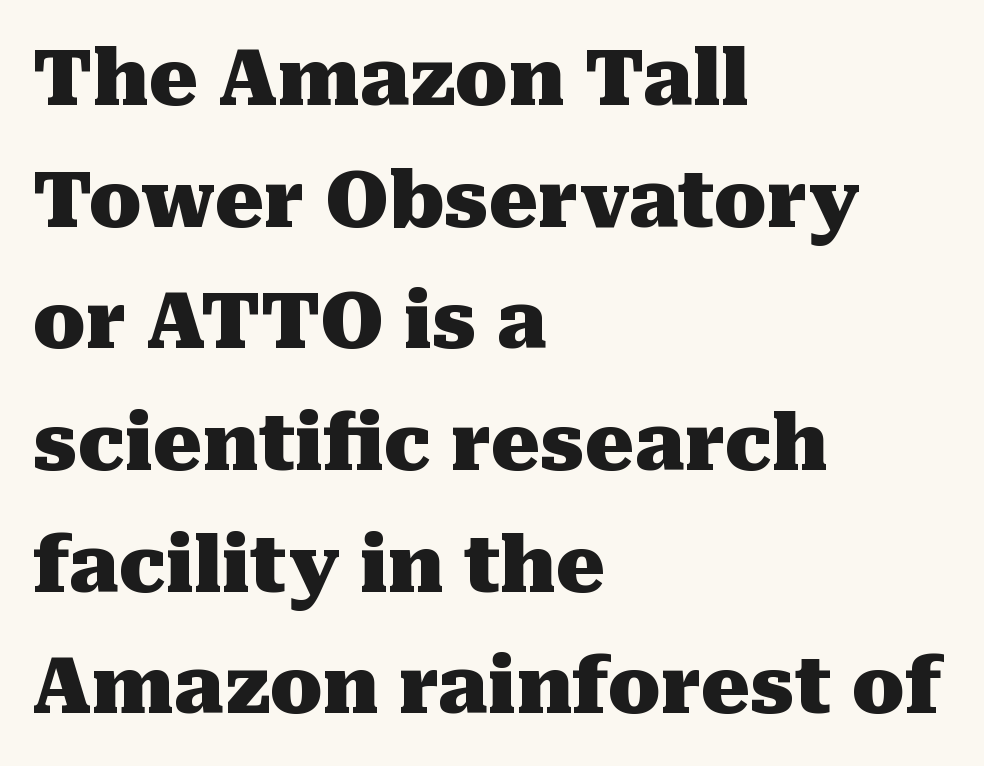
The glyphs are unaccompanied by any horizontal stroke below them. In terms of letterform style, serifs are clearly present. Whoever set this chose a conventional vertical rhythm. Where is the straight margin? On the left.
